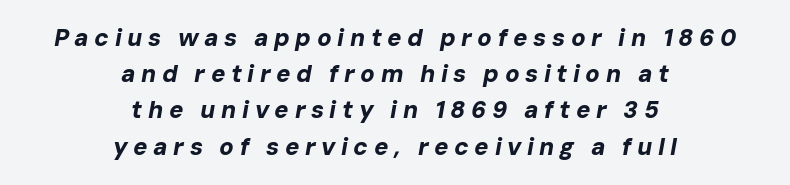
The image shows 24 px bold type, italic (leaning right); set centered, normal line spacing (1.51x), unusually wide letter spacing (+0.23 em), not underlined.
